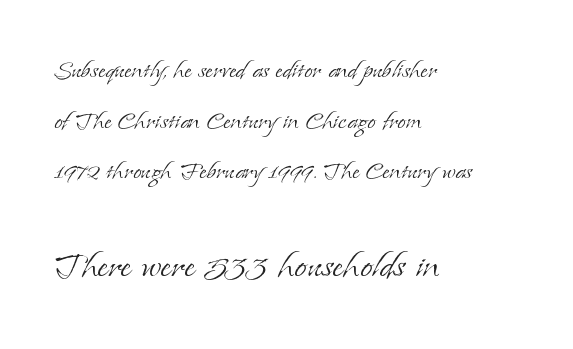
Q: Is the text bold? A: No.
Q: Is the text italic (slanted)? A: Yes.
Q: Is the typeface a serif or a sans-serif typeface? A: Serif.
Q: Is the text underlined? A: No.
Q: How is the paragraph aligned? A: Left-aligned.
Q: Is the spacing between letters normal or unusually wide? A: Normal.
Q: Is the spacing between lines tight, normal or loose? A: Normal.
Q: Which block of text is set in a larger size, the first (top) or the second (bottom)? A: The second (bottom) one.
Q: Width (condensed, normal, or wide)? A: Normal.
Q: Stroke contrast? A: Low.
Q: x-height? A: Small.
Q: Monospaced? A: No.
